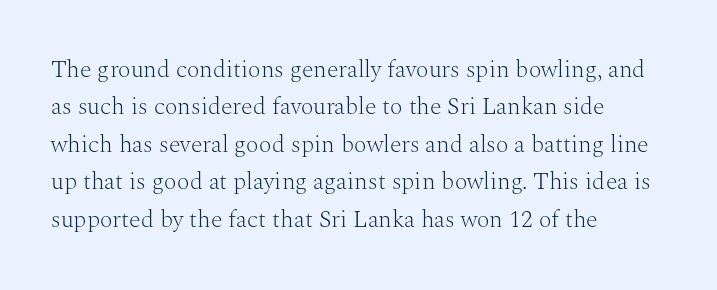
The image shows 24 px text type, upright; set left-aligned, normal line spacing (1.56x), normal letter spacing, not underlined.
